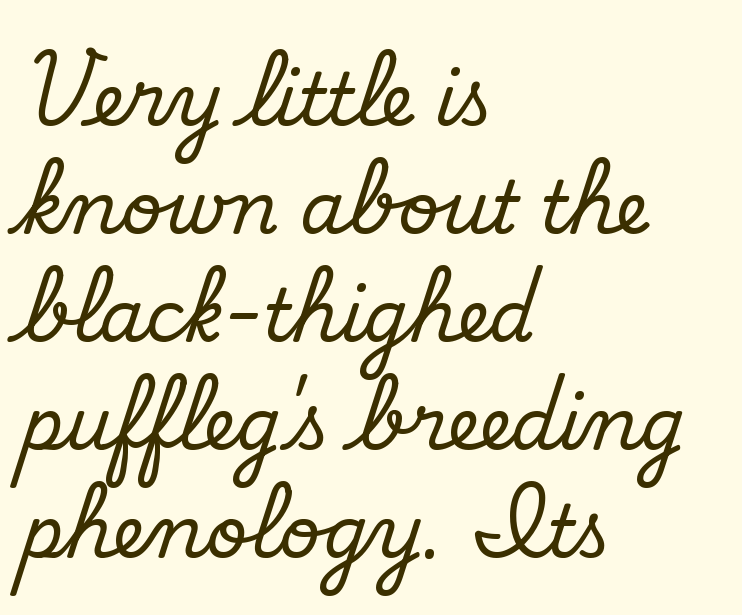
Unmarked baselines from the first word to the last. The cut favours lightness, reaching ordinary text weight at its darkest. This sample has the flowing, uneven cadence of proportional lettering. Honestly, the letter spacing is just normal — you wouldn't notice it. The lines in this sample share a left origin and differ only in where they stop.
